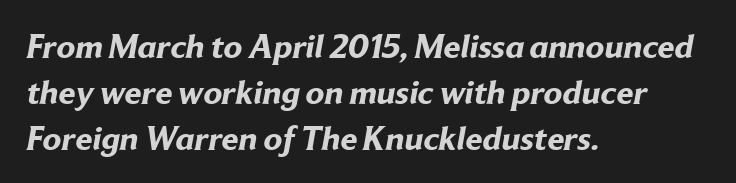
The image shows 34 px bold sans-serif type; set left-aligned, normal line spacing (1.35x), normal letter spacing, not underlined; low stroke contrast and a medium x-height.
